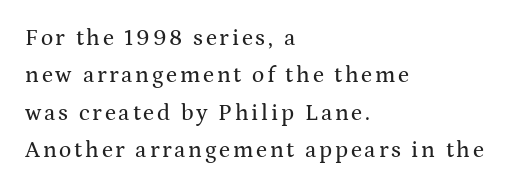
Q: Is the text italic (slanted)? A: No, it is upright.
Q: Is the text underlined? A: No.
Q: How is the paragraph aligned? A: Left-aligned.
Q: Is the spacing between lines tight, normal or loose? A: Normal.
